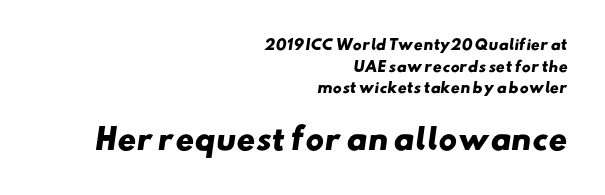
Q: Is the text bold? A: Yes.
Q: Is the typeface a serif or a sans-serif typeface? A: Sans-serif.
Q: Is the text underlined? A: No.
Q: How is the paragraph aligned? A: Right-aligned.
Q: Is the spacing between letters normal or unusually wide? A: Normal.
Q: Is the spacing between lines tight, normal or loose? A: Normal.
Q: Which block of text is set in a larger size, the first (top) or the second (bottom)? A: The second (bottom) one.
Q: Width (condensed, normal, or wide)? A: Wide.
Q: Stroke contrast? A: Low.
Q: x-height? A: Small.
Q: Monospaced? A: No.
